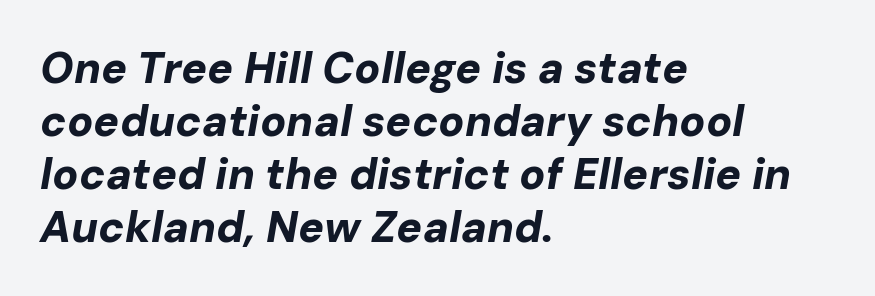
The image shows 43 px bold type, italic (leaning right); set left-aligned, line spacing 1.23x, normal letter spacing, not underlined; low stroke contrast and a medium x-height.
